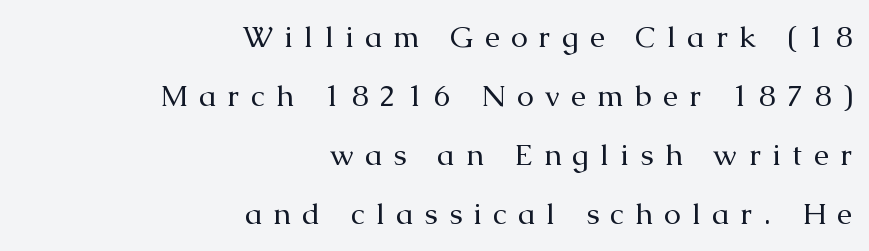
Q: Is the text bold? A: No.
Q: Is the text italic (slanted)? A: No, it is upright.
Q: Is the typeface a serif or a sans-serif typeface? A: Serif.
Q: Is the text underlined? A: No.
Q: How is the paragraph aligned? A: Right-aligned.
Q: Is the spacing between letters normal or unusually wide? A: Unusually wide.
Q: Is the spacing between lines tight, normal or loose? A: Loose.
Q: Width (condensed, normal, or wide)? A: Normal.
Q: Stroke contrast? A: Medium.
Q: x-height? A: Medium.
Q: Monospaced? A: No.
